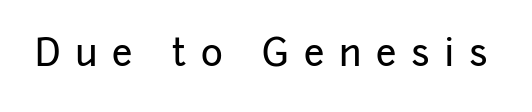
{"serif": "no", "italic": "no", "width": "normal", "stroke_contrast": "low", "x_height": "medium", "monospaced": "no", "underline": "no", "letter_spacing": "wide", "letter_spacing_em": 0.4, "glyph_px": 37}
